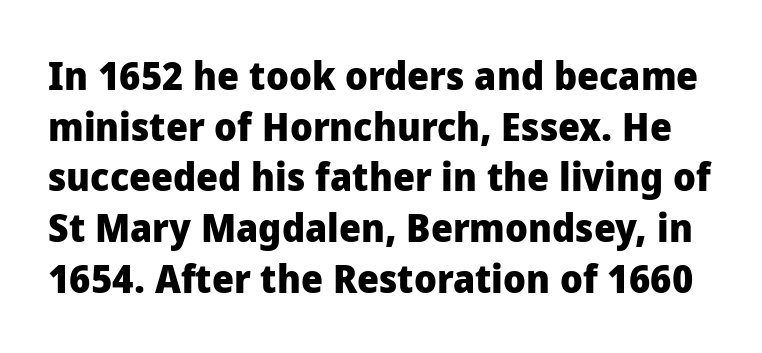
The image shows 39 px heavy sans-serif type, upright; set normal line spacing (1.3x), normal letter spacing, not underlined; low stroke contrast and a medium x-height.
